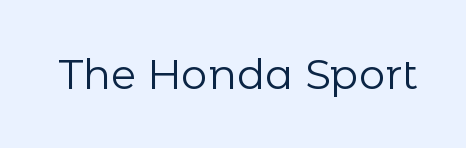
The image shows 42 px regular-weight sans-serif type, upright; set normal letter spacing, not underlined; low stroke contrast and a medium x-height.
